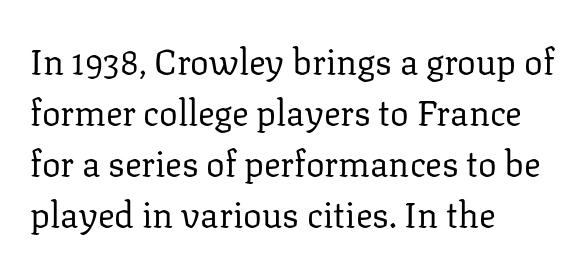
Q: Is the text bold? A: No.
Q: Is the text italic (slanted)? A: No, it is upright.
Q: Is the typeface a serif or a sans-serif typeface? A: Serif.
Q: Is the text underlined? A: No.
Q: How is the paragraph aligned? A: Left-aligned.
Q: Is the spacing between letters normal or unusually wide? A: Normal.
Q: Is the spacing between lines tight, normal or loose? A: Normal.
Q: Width (condensed, normal, or wide)? A: Normal.
Q: Stroke contrast? A: Low.
Q: x-height? A: Medium.
Q: Monospaced? A: No.
